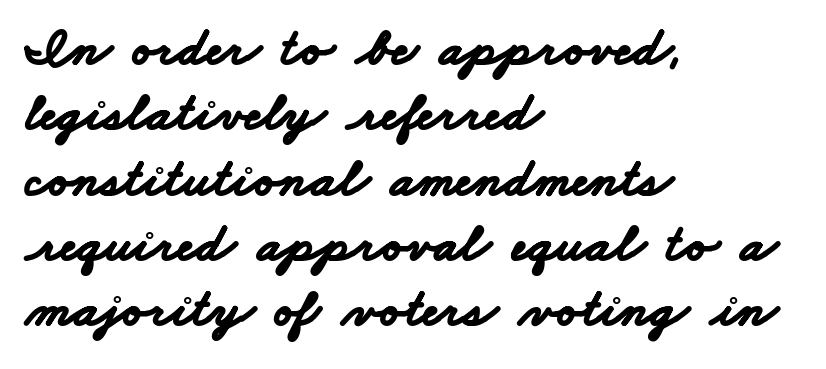
The image shows 54 px bold, wide sans-serif type; set left-aligned, line spacing 1.21x, normal letter spacing, not underlined; low stroke contrast and a small x-height.
